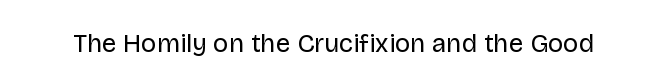
{"italic": "no", "bold": "no", "underline": "no", "letter_spacing": "normal", "letter_spacing_em": 0.0, "glyph_px": 26}
